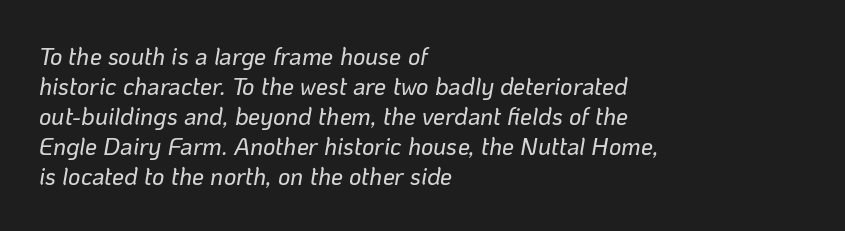
{"italic": "yes", "lean": "right", "slant_degrees": 10, "underline": "no", "align": "left", "line_spacing": "normal", "line_spacing_ratio": 1.25, "letter_spacing": "normal", "letter_spacing_em": 0.0, "glyph_px": 24}
